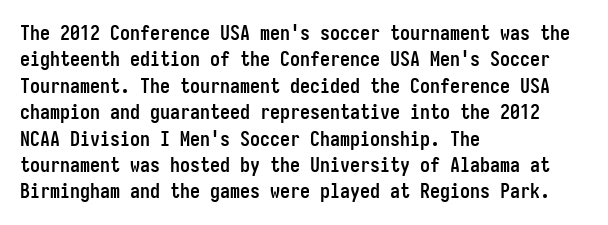
{"italic": "no", "bold": "yes", "underline": "no", "align": "left", "line_spacing": "normal", "line_spacing_ratio": 1.32, "letter_spacing": "normal", "letter_spacing_em": 0.0, "glyph_px": 20}
